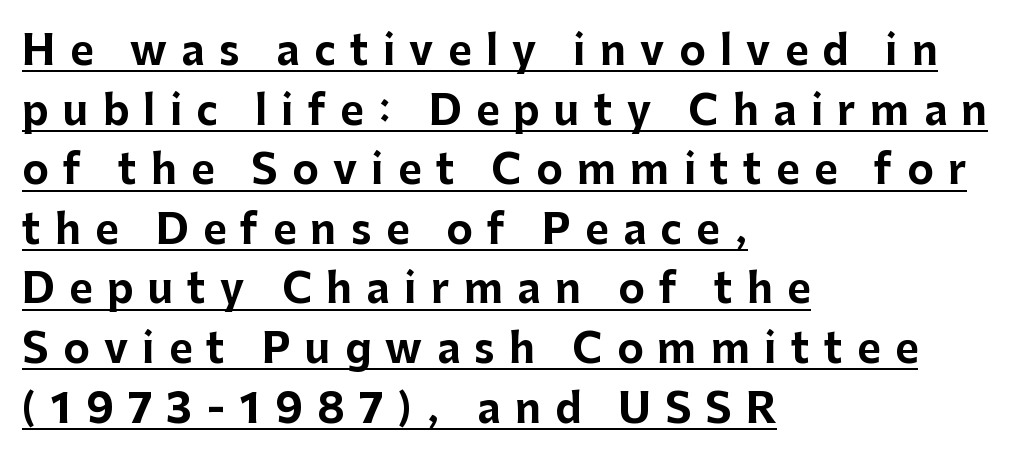
{"serif": "no", "italic": "no", "bold": "yes", "weight": "bold", "width": "normal", "stroke_contrast": "low", "x_height": "medium", "monospaced": "no", "underline": "yes", "align": "left", "line_spacing": "normal", "line_spacing_ratio": 1.49, "letter_spacing": "wide", "letter_spacing_em": 0.36, "glyph_px": 40}
